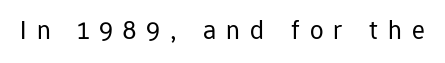
The image shows 27 px text type, upright; set unusually wide letter spacing (+0.37 em), not underlined.
